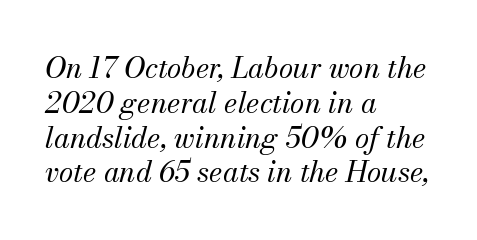
Q: Is the text bold? A: No.
Q: Is the text italic (slanted)? A: Yes, it leans right by about 13 degrees.
Q: Is the typeface a serif or a sans-serif typeface? A: Serif.
Q: Is the text underlined? A: No.
Q: How is the paragraph aligned? A: Left-aligned.
Q: Is the spacing between letters normal or unusually wide? A: Normal.
Q: Width (condensed, normal, or wide)? A: Normal.
Q: Stroke contrast? A: Medium.
Q: x-height? A: Small.
Q: Monospaced? A: No.
